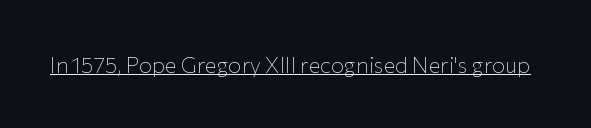
Does a line run under the words? Yes, clearly. Each word holds together tightly as a unit, with standard inter-letter gaps. When letters stand straight like this, we call the style roman or upright. Compared with a typical body face, this is equally light or lighter still.
